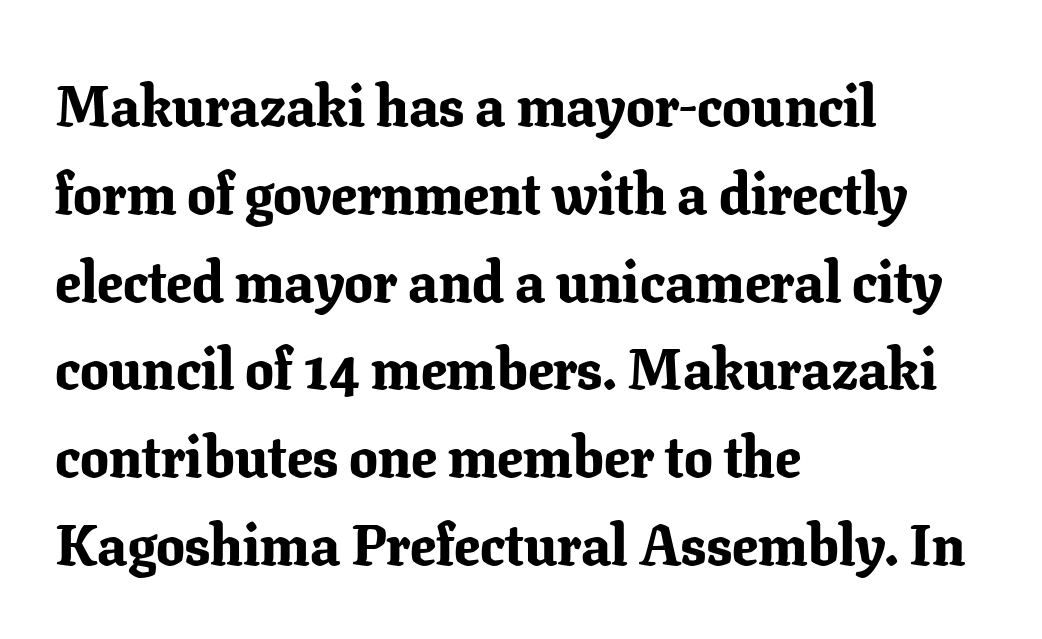
The image shows 57 px bold serif type, upright; set left-aligned, normal line spacing (1.54x), normal letter spacing, not underlined; low stroke contrast and a medium x-height.
